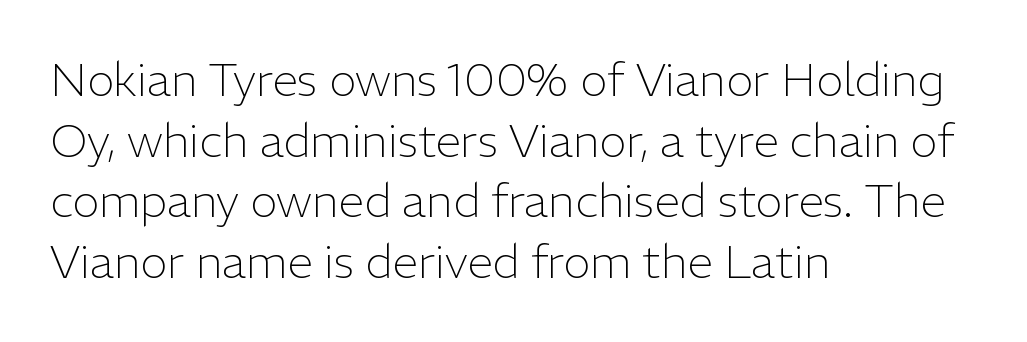
Q: Is the text bold? A: No.
Q: Is the text italic (slanted)? A: No, it is upright.
Q: Is the typeface a serif or a sans-serif typeface? A: Sans-serif.
Q: Is the text underlined? A: No.
Q: How is the paragraph aligned? A: Left-aligned.
Q: Is the spacing between letters normal or unusually wide? A: Normal.
Q: Is the spacing between lines tight, normal or loose? A: Normal.
Q: Width (condensed, normal, or wide)? A: Normal.
Q: Stroke contrast? A: Low.
Q: x-height? A: Medium.
Q: Monospaced? A: No.
